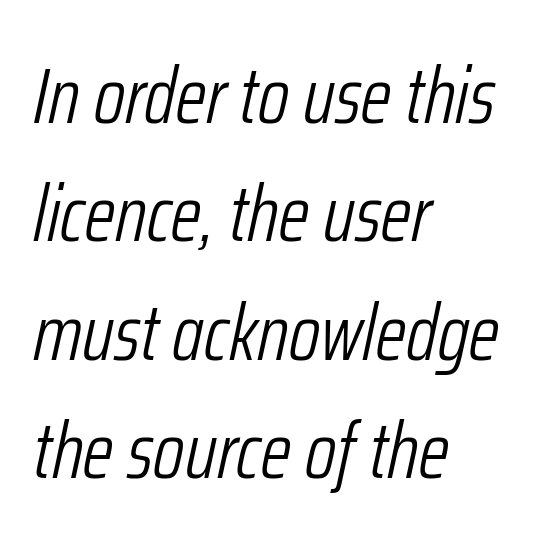
The image shows 79 px light, condensed type, italic (leaning right); set left-aligned, normal line spacing (1.5x), normal letter spacing, not underlined; low stroke contrast and a medium x-height.
